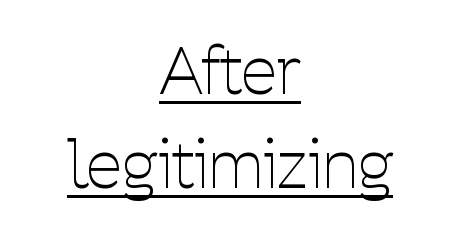
{"serif": "no", "italic": "no", "bold": "no", "weight": "thin", "width": "condensed", "stroke_contrast": "low", "x_height": "medium", "monospaced": "no", "underline": "yes", "align": "center", "line_spacing": "normal", "line_spacing_ratio": 1.44, "letter_spacing": "normal", "letter_spacing_em": 0.0, "glyph_px": 65}
